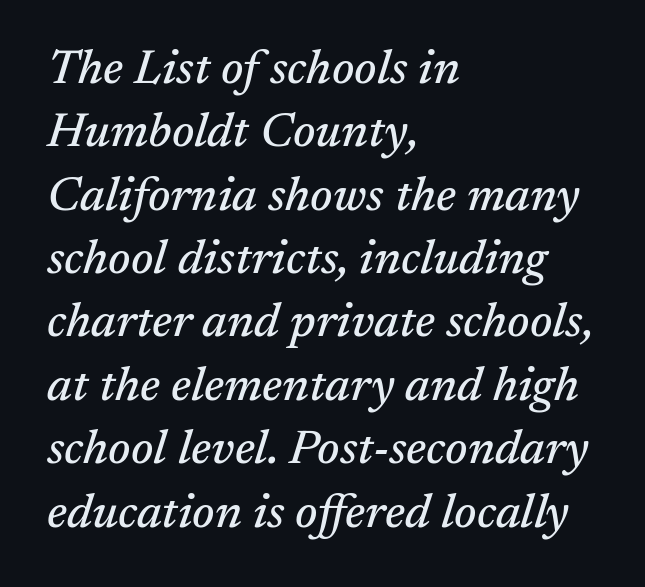
{"serif": "yes", "italic": "yes", "lean": "right", "slant_degrees": 17, "width": "normal", "stroke_contrast": "medium", "x_height": "medium", "monospaced": "no", "underline": "no", "align": "left", "line_spacing": "normal", "line_spacing_ratio": 1.32, "letter_spacing": "normal", "letter_spacing_em": 0.0, "glyph_px": 48}
